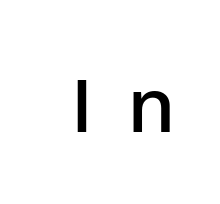
The image shows 79 px semibold sans-serif type, upright; set unusually wide letter spacing (+0.42 em), not underlined; low stroke contrast and a medium x-height.
